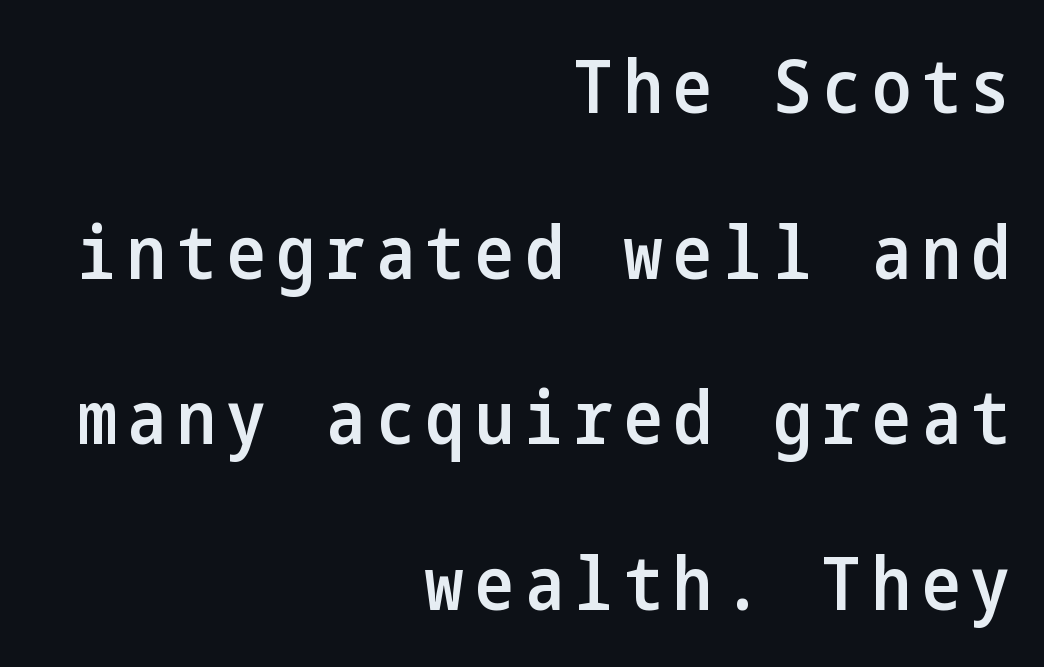
Q: Is the text bold? A: Semi-bold.
Q: Is the text italic (slanted)? A: No, it is upright.
Q: Is the typeface a serif or a sans-serif typeface? A: Sans-serif.
Q: Is the text underlined? A: No.
Q: How is the paragraph aligned? A: Right-aligned.
Q: Is the spacing between lines tight, normal or loose? A: Loose.
Q: Width (condensed, normal, or wide)? A: Condensed.
Q: Stroke contrast? A: Low.
Q: x-height? A: Medium.
